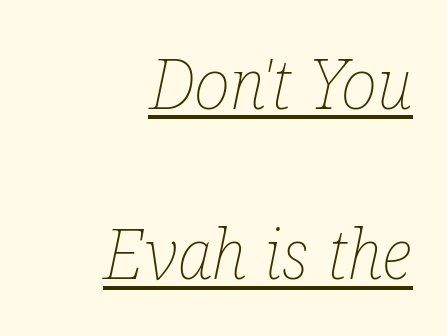
The rendering uses a large line-height, opening up the rows. Do the characters align in a grid? No, the font is proportional. No letter is thick-stroked: the sample isn't bold. Characters are canted at an angle relative to the baseline's perpendicular. Here the glyphs are tracked normally, forming tight word shapes. The lines in this sample share a right terminus and differ only in where they begin.
